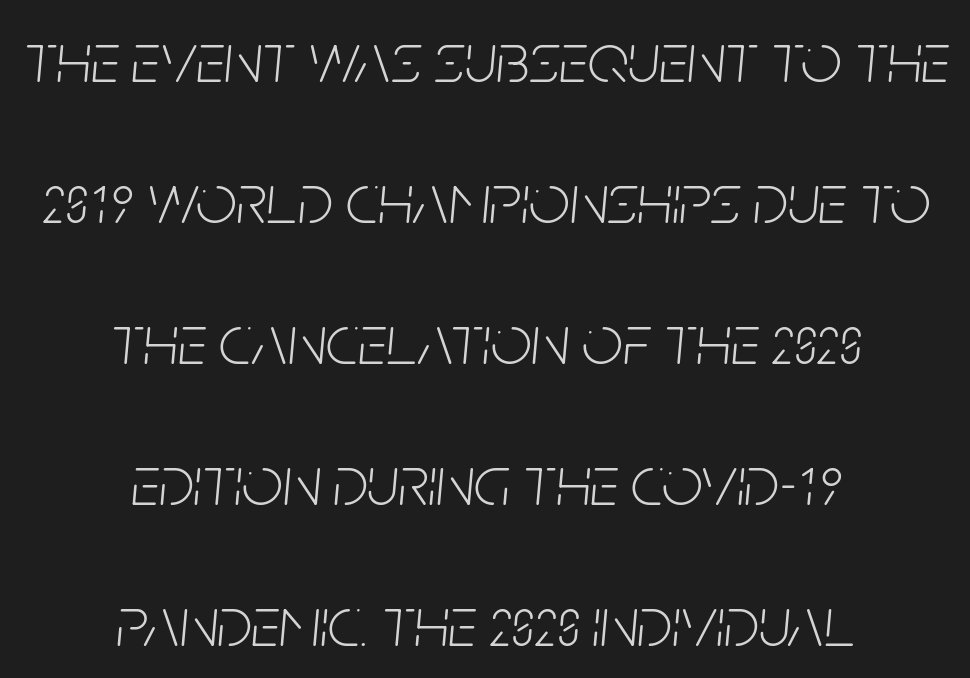
The image shows 72 px light, condensed type, italic (leaning right); set centered, loose line spacing (1.96x), normal letter spacing, not underlined; low stroke contrast and a large x-height.
